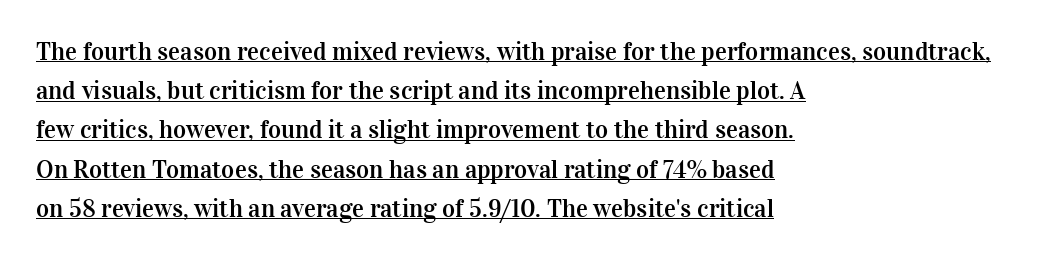
Q: Is the text italic (slanted)? A: No, it is upright.
Q: Is the text underlined? A: Yes.
Q: How is the paragraph aligned? A: Left-aligned.
Q: Is the spacing between letters normal or unusually wide? A: Normal.
Q: Is the spacing between lines tight, normal or loose? A: Normal.
